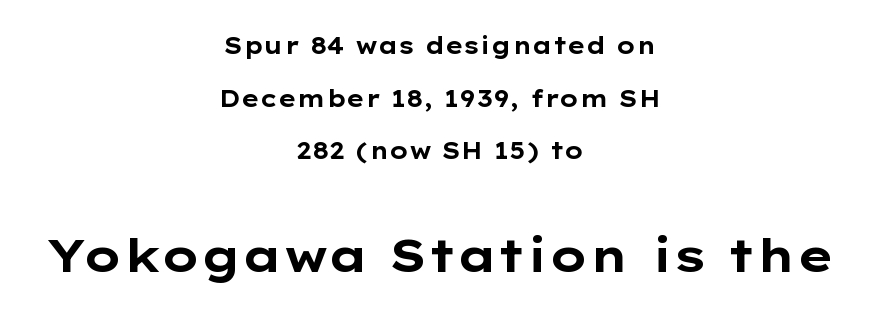
The image shows 46 px bold, wide sans-serif type, upright; set centered, loose line spacing (2.29x), normal letter spacing, not underlined; the second (bottom) block is 2.0x larger; low stroke contrast and a medium x-height.
